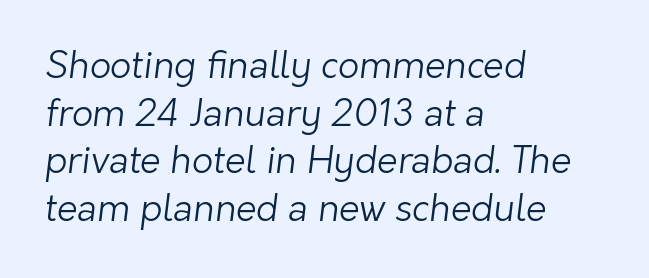
{"serif": "no", "bold": "no", "weight": "light", "width": "normal", "stroke_contrast": "low", "x_height": "medium", "monospaced": "no", "underline": "no", "align": "left", "line_spacing": "normal", "line_spacing_ratio": 1.29, "letter_spacing": "normal", "letter_spacing_em": 0.0, "glyph_px": 37}
